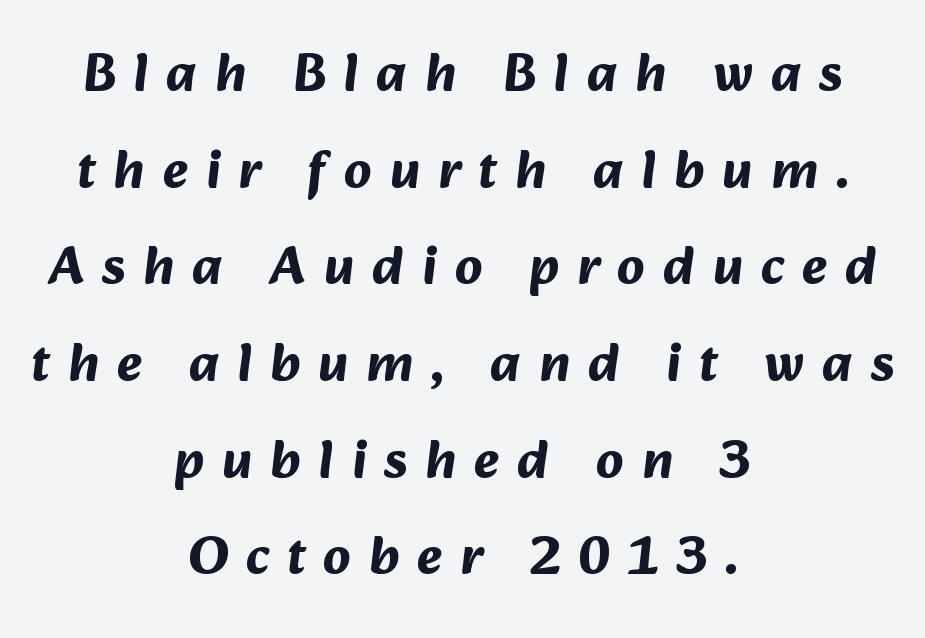
The image shows 54 px bold sans-serif type; set centered, line spacing 1.79x, unusually wide letter spacing (+0.33 em), not underlined; medium stroke contrast and a medium x-height.
